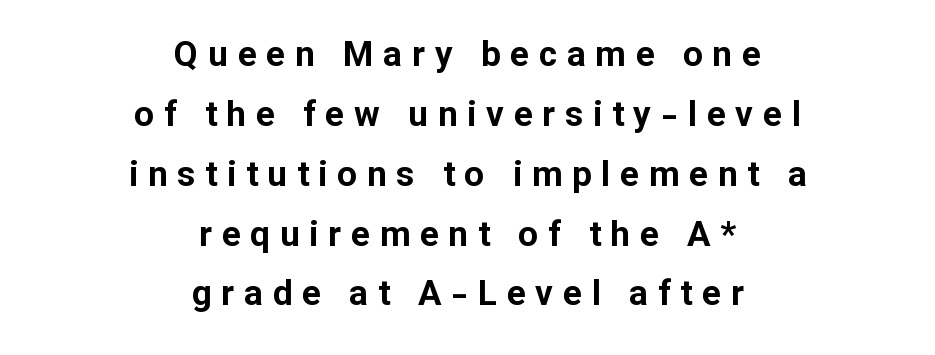
The string is rendered with underlining switched off. Examine the stroke ends and you'll find no serifs. These lines stack symmetrically, like a column narrowing and widening about its center. Quick note: not italic, upright.
